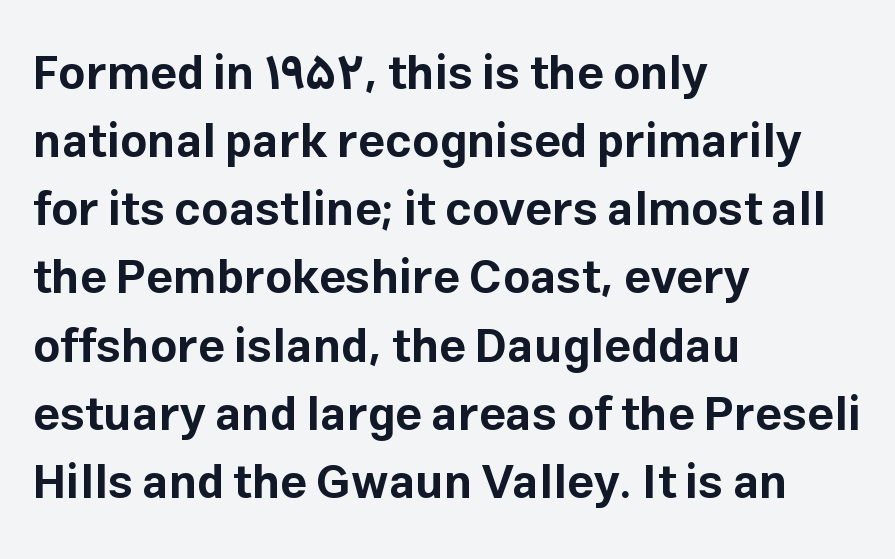
Q: Is the text bold? A: Yes.
Q: Is the text italic (slanted)? A: No, it is upright.
Q: Is the typeface a serif or a sans-serif typeface? A: Sans-serif.
Q: Is the text underlined? A: No.
Q: How is the paragraph aligned? A: Left-aligned.
Q: Is the spacing between letters normal or unusually wide? A: Normal.
Q: Is the spacing between lines tight, normal or loose? A: Normal.
Q: Width (condensed, normal, or wide)? A: Normal.
Q: Stroke contrast? A: Low.
Q: x-height? A: Medium.
Q: Monospaced? A: No.
